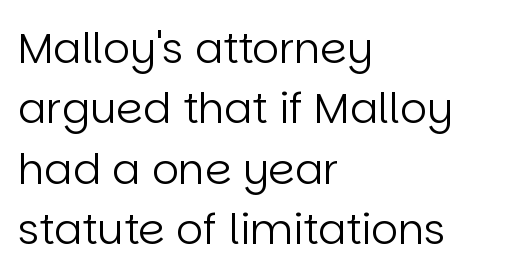
Designer's note — italics off, roman on. Is there much room between lines? A standard amount, neither cramped nor airy. Is this a fixed-width face? No — the glyphs have proportional, varying widths. In CSS terms this would be text-align: left.
